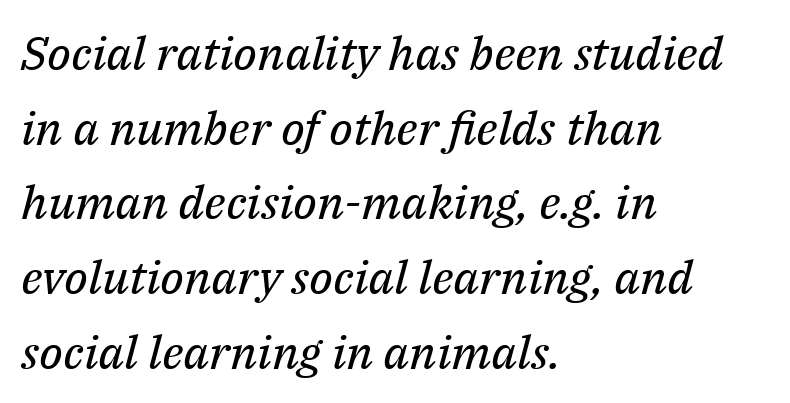
Nobody drew a line under any word here. Is the letter spacing exaggerated? No — it looks like the ordinary default. This sample has the flowing, uneven cadence of proportional lettering. Quick note: interline space is typical. Are there feet on the stems? There are — it's a serif.
